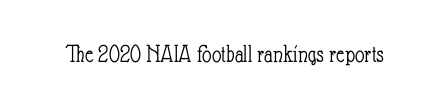
{"italic": "no", "bold": "no", "underline": "no", "letter_spacing": "normal", "letter_spacing_em": 0.0, "glyph_px": 26}
